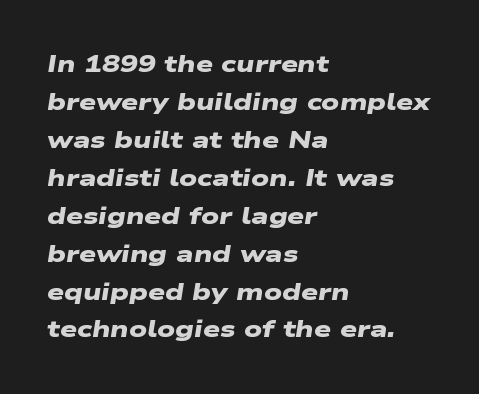
Honestly, there is no underline to notice here at all. Thick stems and heavy bowls — unmistakably bold. Line starts are locked; line ends wander. Leading: standard. There is no visible air inserted between adjacent glyphs.
